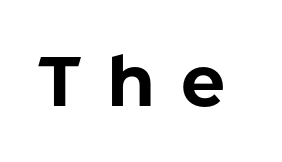
Just letters on the line, the space beneath them empty. The letters carry no serifs — their stems end cleanly without finishing strokes. The rendering inserts visible extra space after every character. Think of a printed novel: that variable character pitch is what you see here. Plenty of ink on the page — the face is bold. This is the regular roman posture of the typeface.
